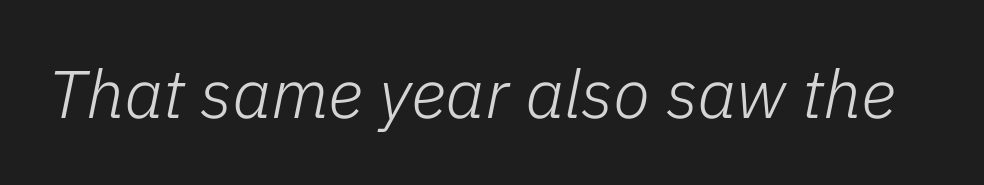
The image shows 68 px light type, italic (leaning right); set normal letter spacing, not underlined; low stroke contrast and a medium x-height.
